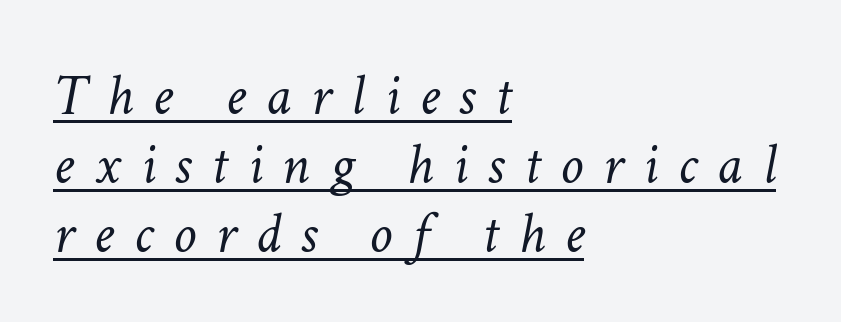
Q: Is the text bold? A: No.
Q: Is the text italic (slanted)? A: Yes, it leans right by about 11 degrees.
Q: Is the text underlined? A: Yes.
Q: How is the paragraph aligned? A: Left-aligned.
Q: Is the spacing between letters normal or unusually wide? A: Unusually wide.
Q: Width (condensed, normal, or wide)? A: Normal.
Q: Stroke contrast? A: Low.
Q: x-height? A: Medium.
Q: Monospaced? A: No.
